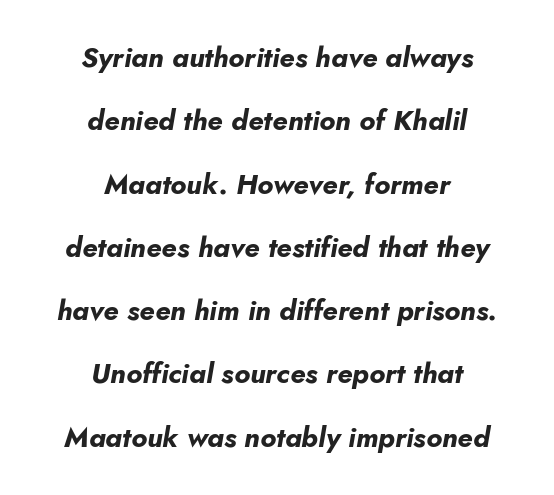
The image shows 28 px bold type, italic (leaning right); set centered, loose line spacing (2.26x), normal letter spacing, not underlined; low stroke contrast and a small x-height.
